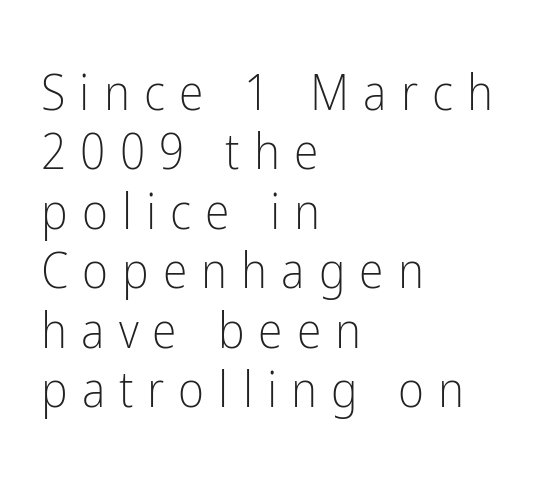
Between one letter and the next there's a generous, obvious gap. Typographically, this falls in the sans-serif category. Descender tails drop into unmarked territory. The rendering uses natural spacing where letterforms have individual widths. The strokes carry an ordinary text weight at most. The specimen reads as upright at a glance.
